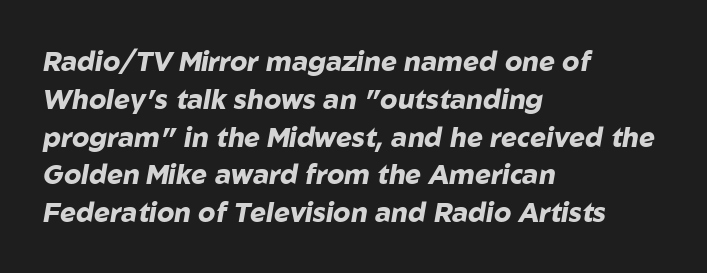
The image shows 27 px bold type, italic (leaning right); set left-aligned, normal line spacing (1.4x), normal letter spacing, not underlined.
